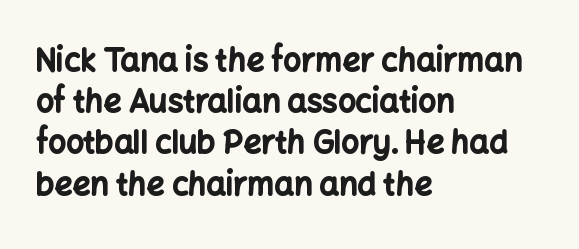
These lines carry a lot of weight — the face is fully bold. All the whitespace from short lines collects on the right. Normally led — the rows are evenly, conventionally spaced. This rendering features lettering with no underline. These lines are rendered in a variable-pitch font.
